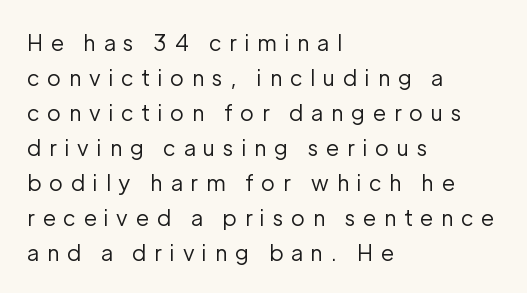
Q: Is the text bold? A: No.
Q: Is the text italic (slanted)? A: No, it is upright.
Q: Is the text underlined? A: No.
Q: How is the paragraph aligned? A: Left-aligned.
Q: Is the spacing between letters normal or unusually wide? A: Unusually wide.
Q: Is the spacing between lines tight, normal or loose? A: Normal.
